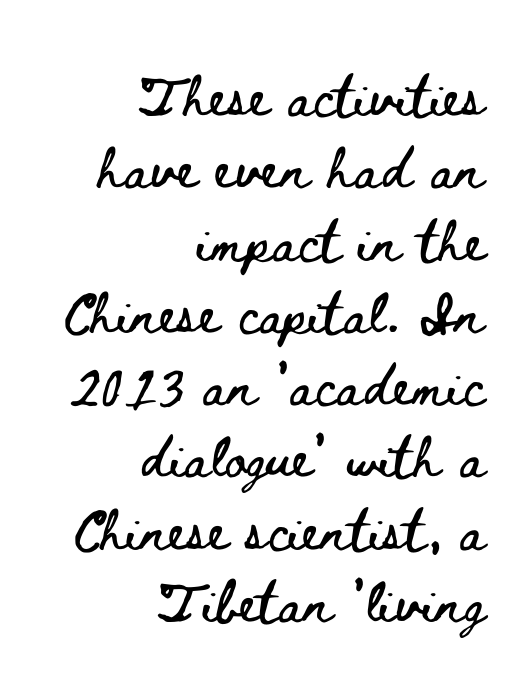
Q: Is the text italic (slanted)? A: Yes.
Q: Is the text underlined? A: No.
Q: How is the paragraph aligned? A: Right-aligned.
Q: Is the spacing between letters normal or unusually wide? A: Normal.
Q: Is the spacing between lines tight, normal or loose? A: Normal.
Q: Width (condensed, normal, or wide)? A: Wide.
Q: Stroke contrast? A: Low.
Q: x-height? A: Small.
Q: Monospaced? A: No.
